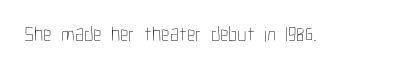
The passage shown is not underscored anywhere. The font's upright variant was chosen for this text. Stems here are at most as thick as an everyday book face. Observe the ordinary spacing: letters are neighbours, not strangers.
